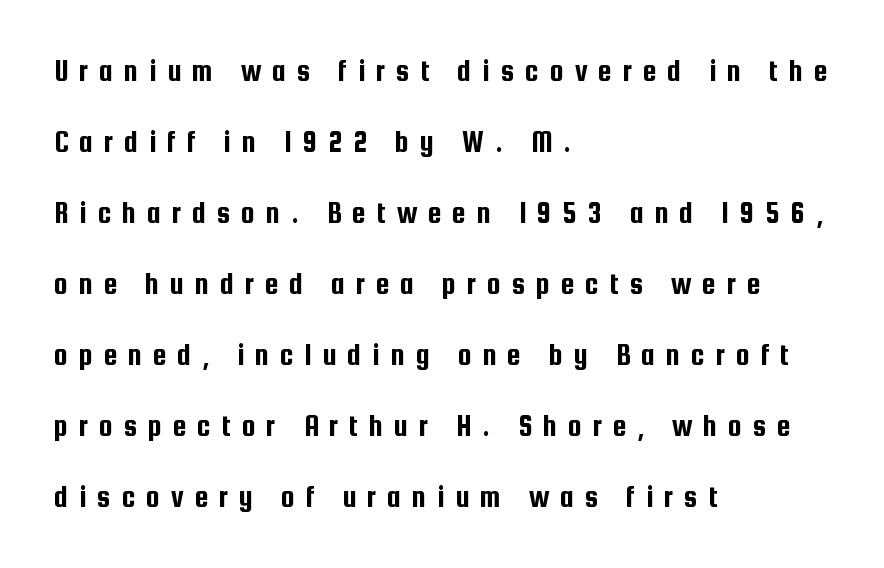
Honestly, the letter spacing is so wide it's the main thing you notice. You can tell it's not italic because the verticals are truly vertical. Proportional: the letters do not fall into vertical columns. Examine the stroke ends and you'll find no serifs. Rows of type keep a wide berth in the vertical direction.
